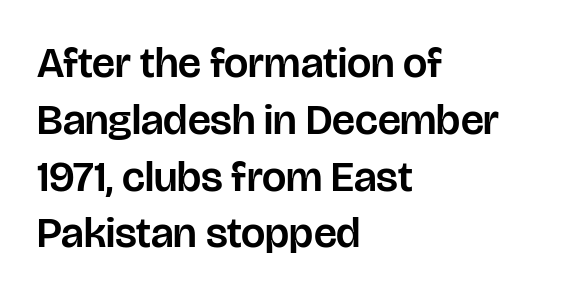
The image shows 43 px sans-serif type, upright; set left-aligned, normal line spacing (1.32x), normal letter spacing, not underlined; low stroke contrast and a large x-height.
